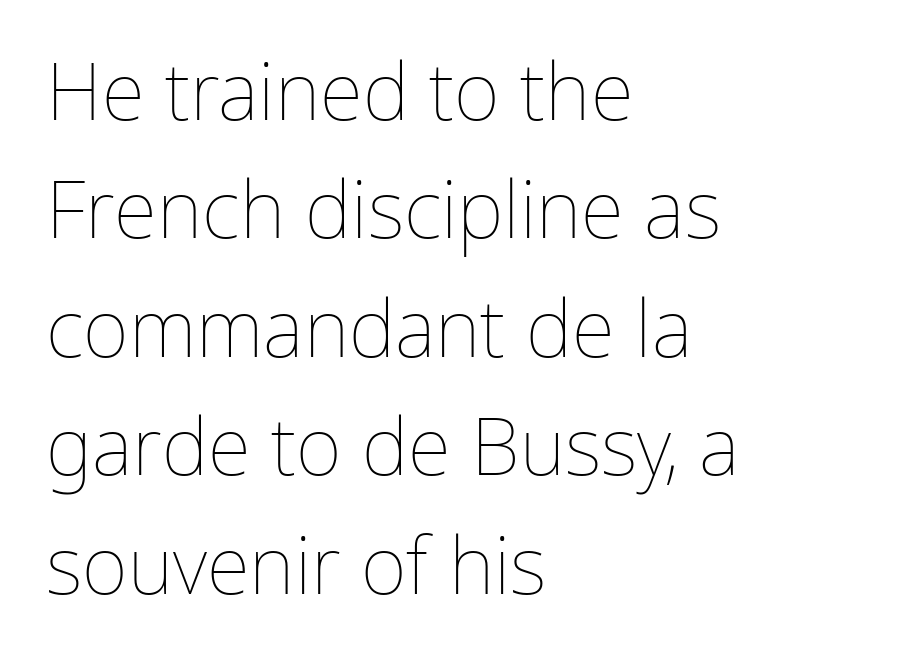
{"italic": "no", "bold": "no", "weight": "thin", "width": "normal", "stroke_contrast": "low", "x_height": "medium", "monospaced": "no", "underline": "no", "align": "left", "line_spacing": "normal", "line_spacing_ratio": 1.5, "letter_spacing": "normal", "letter_spacing_em": 0.0, "glyph_px": 79}
